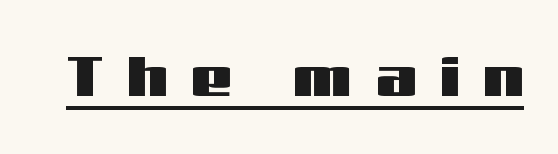
Q: Is the text italic (slanted)? A: No, it is upright.
Q: Is the typeface a serif or a sans-serif typeface? A: Sans-serif.
Q: Is the text underlined? A: Yes.
Q: Is the spacing between letters normal or unusually wide? A: Unusually wide.
Q: Width (condensed, normal, or wide)? A: Wide.
Q: Stroke contrast? A: Medium.
Q: x-height? A: Medium.
Q: Monospaced? A: No.
